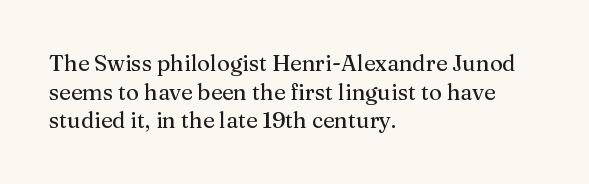
Q: Is the text italic (slanted)? A: No, it is upright.
Q: Is the text underlined? A: No.
Q: How is the paragraph aligned? A: Left-aligned.
Q: Is the spacing between letters normal or unusually wide? A: Normal.
Q: Is the spacing between lines tight, normal or loose? A: Normal.
